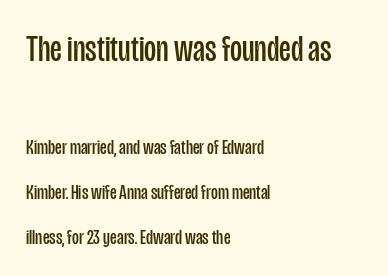
You can tell it's not italic because the verticals are truly vertical. Are there feet on the stems? There aren't — it's a sans. Beneath every word, the page is bare. The designer dialed line spacing up above the default. What stands out about the letter spacing? Nothing — it is the standard amount. Spacing verdict: proportional, widths tailored to each character.
